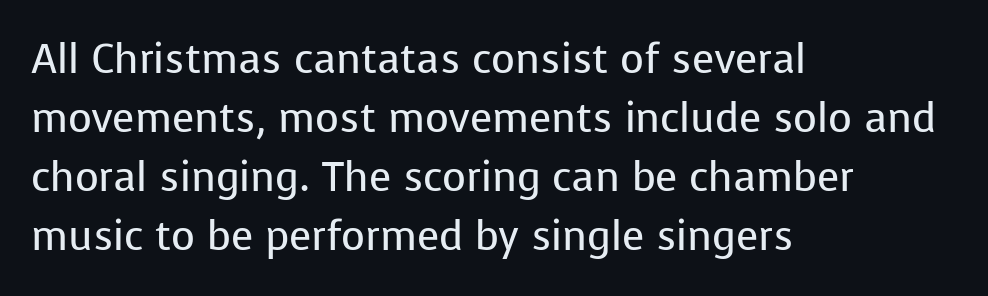
Nothing sits at the stroke ends, so this counts as sans-serif. Letters have the restrained weight of plain body copy at most. Short and long lines alike share a common starting point at left. Style check: upright. This sample keeps an unexceptional amount of space between lines.
